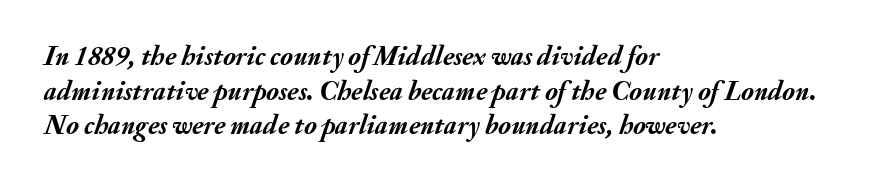
The image shows 27 px bold type, italic (leaning right); set left-aligned, normal line spacing (1.28x), normal letter spacing, not underlined.
